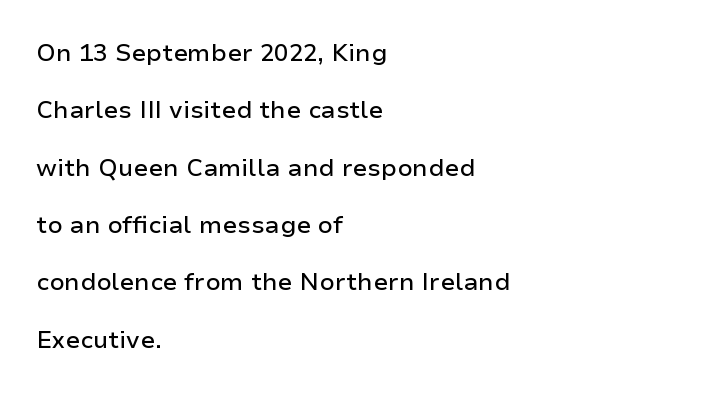
{"italic": "no", "underline": "no", "align": "left", "line_spacing": "loose", "line_spacing_ratio": 2.39, "letter_spacing": "normal", "letter_spacing_em": 0.0, "glyph_px": 24}
